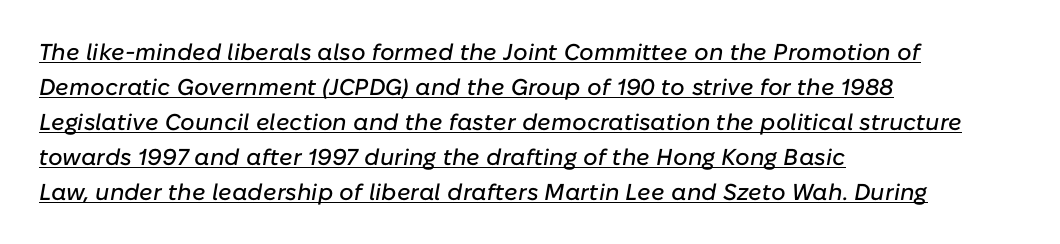
The image shows 23 px text type, italic (leaning right); set left-aligned, normal line spacing (1.52x), normal letter spacing, underlined.
